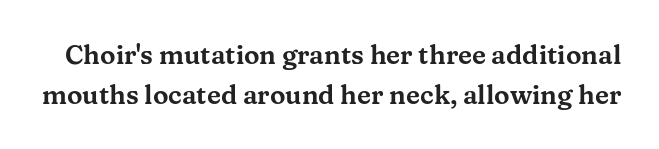
Q: Is the text italic (slanted)? A: No, it is upright.
Q: Is the text underlined? A: No.
Q: Is the spacing between letters normal or unusually wide? A: Normal.
Q: Is the spacing between lines tight, normal or loose? A: Normal.
